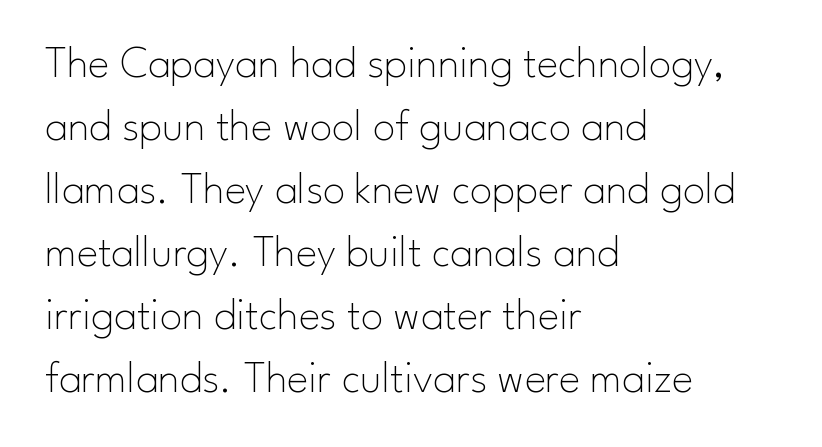
Q: Is the text bold? A: No.
Q: Is the text italic (slanted)? A: No, it is upright.
Q: Is the typeface a serif or a sans-serif typeface? A: Sans-serif.
Q: Is the text underlined? A: No.
Q: How is the paragraph aligned? A: Left-aligned.
Q: Is the spacing between letters normal or unusually wide? A: Normal.
Q: Is the spacing between lines tight, normal or loose? A: Normal.
Q: Width (condensed, normal, or wide)? A: Normal.
Q: Stroke contrast? A: Low.
Q: x-height? A: Small.
Q: Monospaced? A: No.
